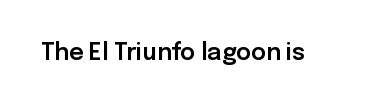
Each word holds together tightly as a unit, with standard inter-letter gaps. Posture: upright roman. The specimen omits any rule beneath the text block's lines.
